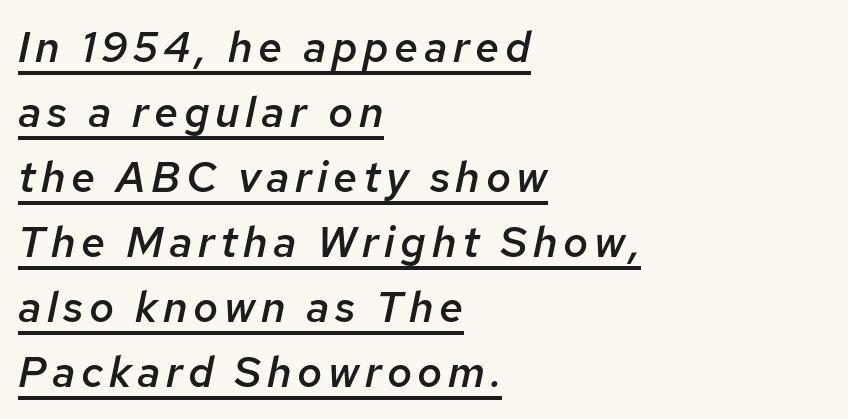
{"italic": "yes", "lean": "right", "slant_degrees": 12, "bold": "semi", "weight": "semibold", "width": "normal", "stroke_contrast": "low", "x_height": "medium", "monospaced": "no", "underline": "yes", "align": "left", "line_spacing": "normal", "line_spacing_ratio": 1.51, "glyph_px": 43}
